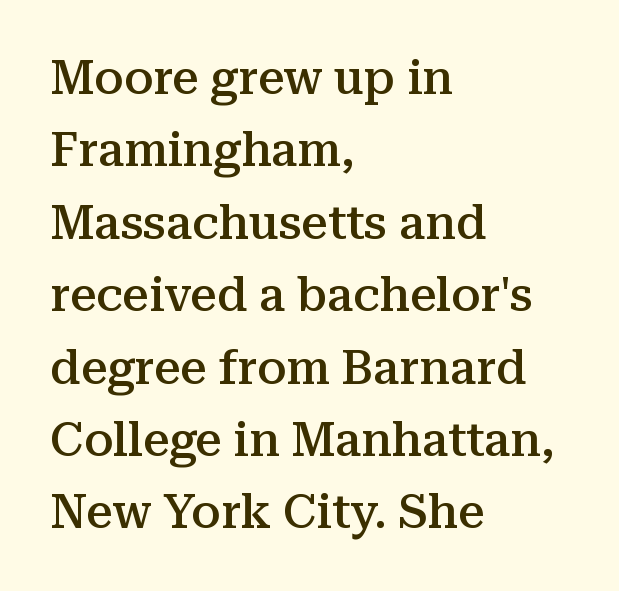
Q: Is the text bold? A: Semi-bold.
Q: Is the text italic (slanted)? A: No, it is upright.
Q: Is the typeface a serif or a sans-serif typeface? A: Serif.
Q: Is the text underlined? A: No.
Q: How is the paragraph aligned? A: Left-aligned.
Q: Is the spacing between letters normal or unusually wide? A: Normal.
Q: Is the spacing between lines tight, normal or loose? A: Normal.
Q: Width (condensed, normal, or wide)? A: Normal.
Q: Stroke contrast? A: Medium.
Q: x-height? A: Medium.
Q: Monospaced? A: No.
